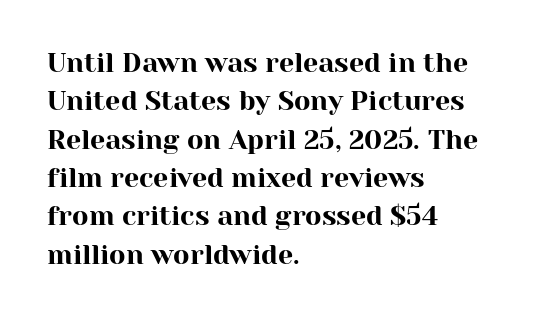
Q: Is the text italic (slanted)? A: No, it is upright.
Q: Is the text underlined? A: No.
Q: How is the paragraph aligned? A: Left-aligned.
Q: Is the spacing between letters normal or unusually wide? A: Normal.
Q: Is the spacing between lines tight, normal or loose? A: Normal.
